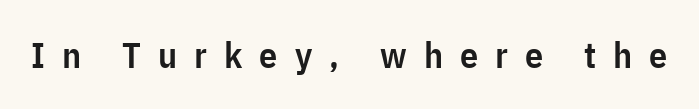
{"serif": "no", "italic": "no", "bold": "semi", "weight": "semibold", "width": "condensed", "stroke_contrast": "low", "x_height": "medium", "monospaced": "no", "underline": "no", "letter_spacing": "wide", "letter_spacing_em": 0.47, "glyph_px": 36}
